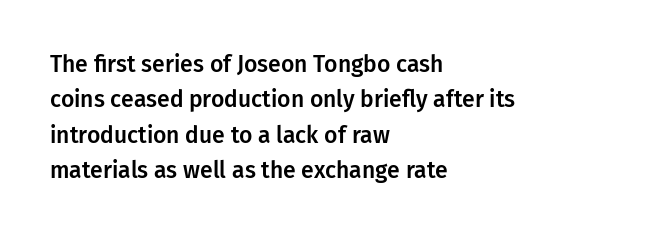
Nope, not italic — everything's standing straight. Words appear dense and cohesive because spacing is normal. The baseline area is clear. These lines sit exactly where default settings would place them. The compositor pushed each line to the left boundary.
